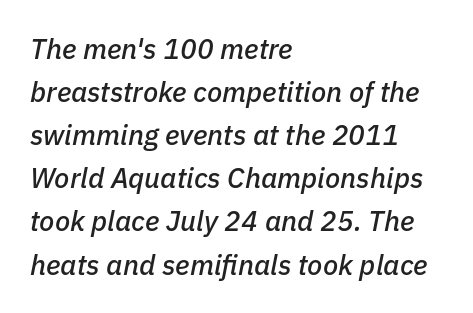
The image shows 28 px text type, italic (leaning right); set left-aligned, normal line spacing (1.54x), normal letter spacing, not underlined; low stroke contrast and a medium x-height.
